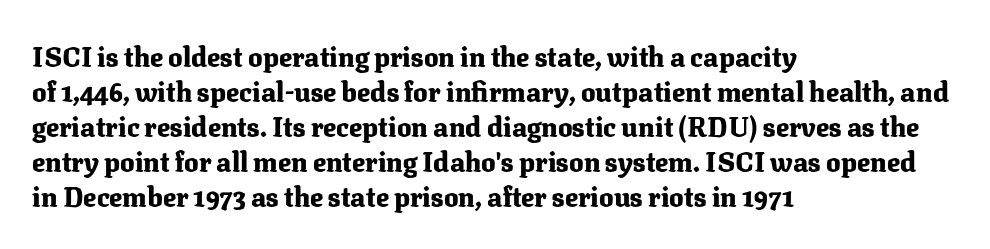
Q: Is the text bold? A: Yes.
Q: Is the text italic (slanted)? A: No, it is upright.
Q: Is the text underlined? A: No.
Q: How is the paragraph aligned? A: Left-aligned.
Q: Is the spacing between letters normal or unusually wide? A: Normal.
Q: Is the spacing between lines tight, normal or loose? A: Normal.
